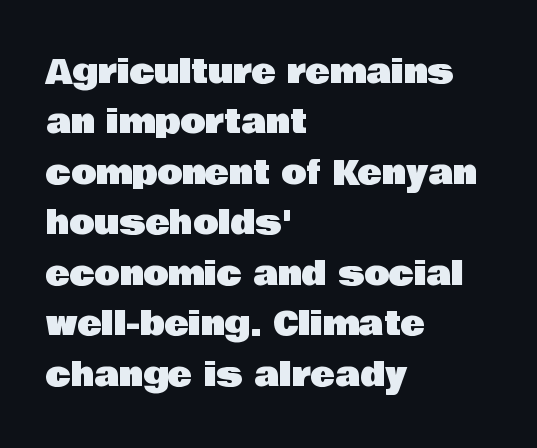
{"serif": "no", "italic": "no", "width": "normal", "stroke_contrast": "low", "x_height": "large", "monospaced": "no", "underline": "no", "align": "left", "line_spacing": "normal", "line_spacing_ratio": 1.53, "letter_spacing": "normal", "letter_spacing_em": 0.0, "glyph_px": 33}
